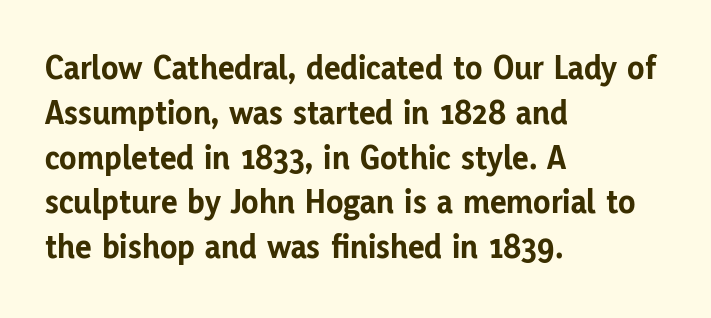
Caption: standard tracking, unaltered. Leading matches the norm, producing a regular column. Examine the stroke ends and you'll find no serifs. Notice how the passage keeps a crisp vertical edge on the left only. The glyphs are unaccompanied by any horizontal stroke below them. Notice how the stems are strictly vertical — no italics here.
